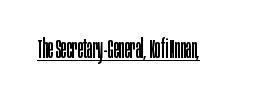
Short note: letters normally spaced. Is this a heavy cut? Hardly; it is regular or lighter. This sample uses an upright cut, with every glyph sitting square on the baseline. Is there an underline? Yes — a line sits under the letters.
